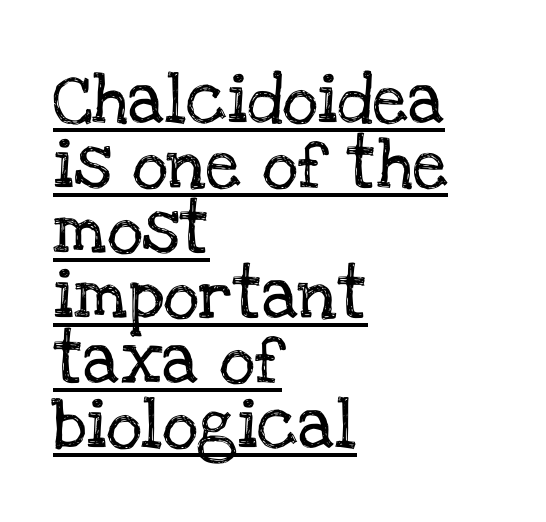
{"serif": "yes", "italic": "no", "width": "normal", "stroke_contrast": "low", "x_height": "large", "monospaced": "no", "underline": "yes", "align": "left", "line_spacing": "normal", "line_spacing_ratio": 1.3, "letter_spacing": "normal", "letter_spacing_em": 0.0, "glyph_px": 50}
